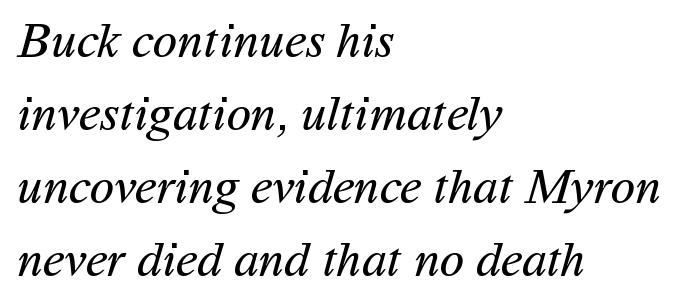
{"serif": "no", "bold": "no", "weight": "regular", "width": "normal", "stroke_contrast": "medium", "x_height": "medium", "monospaced": "no", "underline": "no", "align": "left", "line_spacing": "normal", "line_spacing_ratio": 1.46, "letter_spacing": "normal", "letter_spacing_em": 0.0, "glyph_px": 50}
